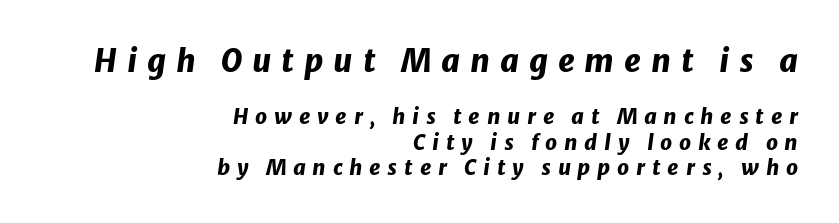
Posture: slanted. Proportional: the letters do not fall into vertical columns. Casual observation: everything's shoved over to the right. Descender tails drop into unmarked territory. Students, this is bold: see how much ink each stroke carries. The tracking jumps out immediately: characters are airy and widely separated.
